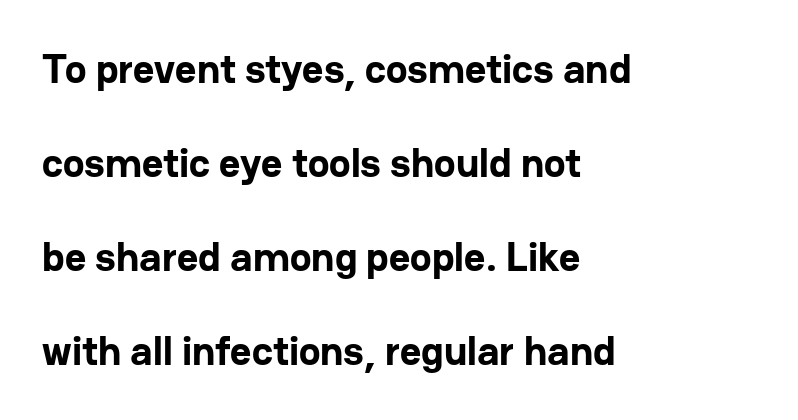
The designer dialed line spacing up above the default. The glyphs in this specimen are sans serif. Line beginnings align vertically; line endings do not. Compared with typical body copy, the letter spacing here is the same.
